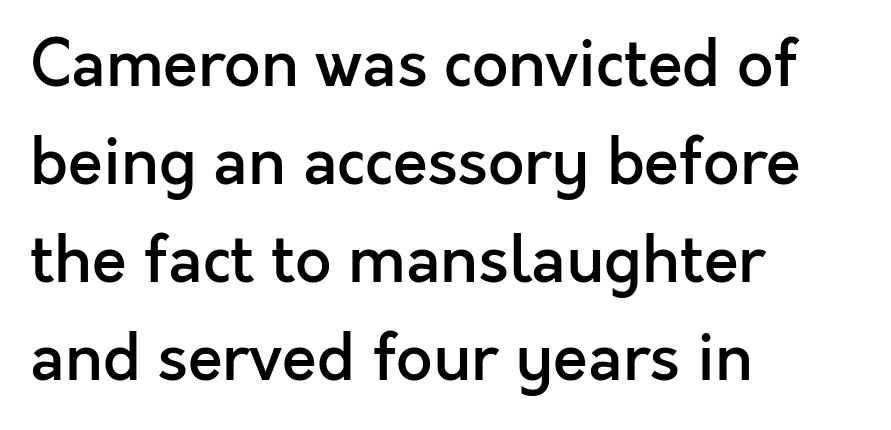
The image shows 64 px semibold sans-serif type, upright; set left-aligned, normal line spacing (1.53x), normal letter spacing, not underlined; a medium x-height.
